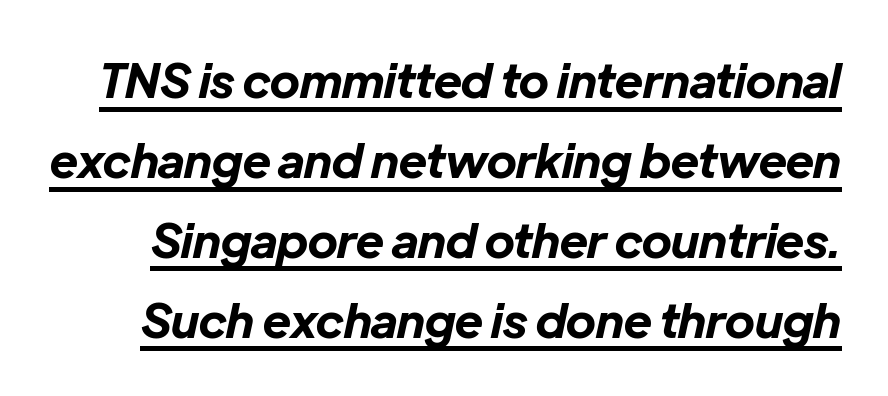
Q: Is the text bold? A: Yes.
Q: Is the text italic (slanted)? A: Yes, it leans right by about 12 degrees.
Q: Is the text underlined? A: Yes.
Q: Is the spacing between letters normal or unusually wide? A: Normal.
Q: Is the spacing between lines tight, normal or loose? A: Normal.
Q: Width (condensed, normal, or wide)? A: Normal.
Q: Stroke contrast? A: Low.
Q: x-height? A: Medium.
Q: Monospaced? A: No.
